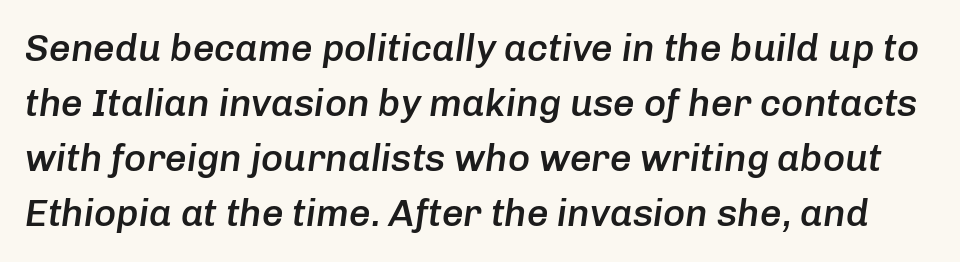
Look at the tracking — it's just the regular setting, nothing added. Normally led — the rows are evenly, conventionally spaced. Each glyph is drawn with semibold strokes, heavier than normal yet not fully bold. The passage shown is not underscored anywhere.
